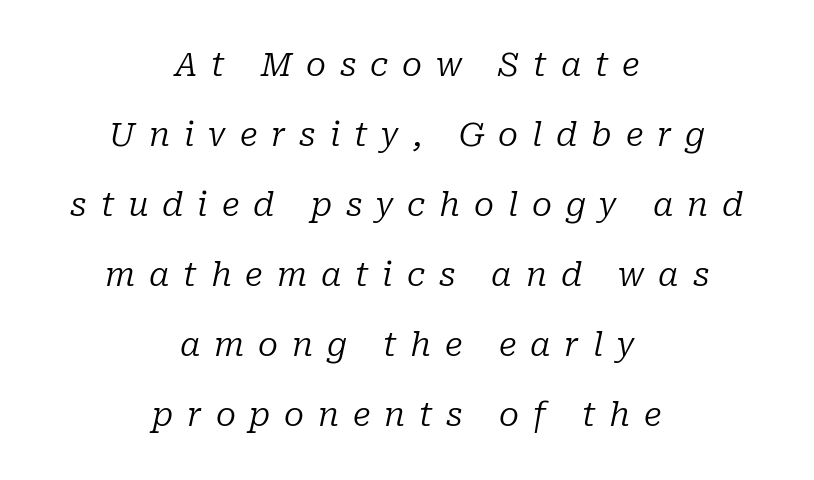
Q: Is the text bold? A: No.
Q: Is the text italic (slanted)? A: Yes, it leans right by about 10 degrees.
Q: Is the typeface a serif or a sans-serif typeface? A: Serif.
Q: Is the text underlined? A: No.
Q: How is the paragraph aligned? A: Centered.
Q: Is the spacing between letters normal or unusually wide? A: Unusually wide.
Q: Is the spacing between lines tight, normal or loose? A: Loose.
Q: Width (condensed, normal, or wide)? A: Normal.
Q: Stroke contrast? A: Low.
Q: x-height? A: Medium.
Q: Monospaced? A: No.
